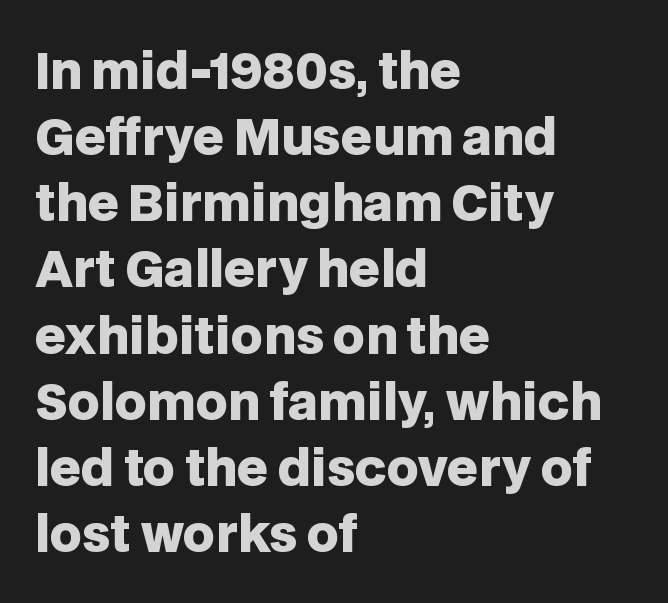
{"serif": "no", "italic": "no", "bold": "yes", "weight": "heavy", "width": "normal", "stroke_contrast": "low", "x_height": "large", "monospaced": "no", "underline": "no", "align": "left", "line_spacing": "normal", "line_spacing_ratio": 1.35, "letter_spacing": "normal", "letter_spacing_em": 0.0, "glyph_px": 49}
